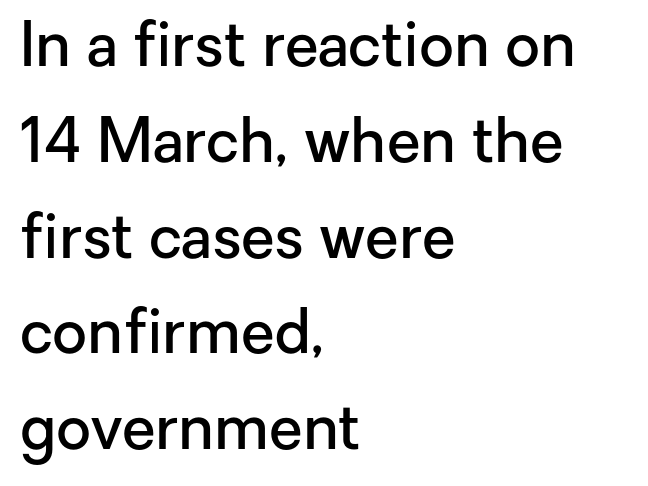
Style check: upright. In terms of leading, this rendering sits right in the middle. Font category for this specimen: sans-serif. The horizontal fit of the characters is conventional and even. Type without underlining.
